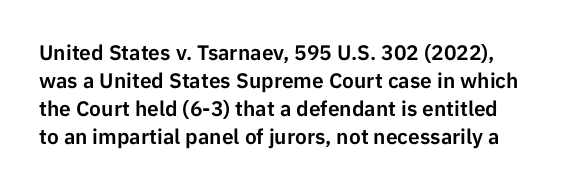
Q: Is the text italic (slanted)? A: No, it is upright.
Q: Is the text underlined? A: No.
Q: Is the spacing between letters normal or unusually wide? A: Normal.
Q: Is the spacing between lines tight, normal or loose? A: Normal.
